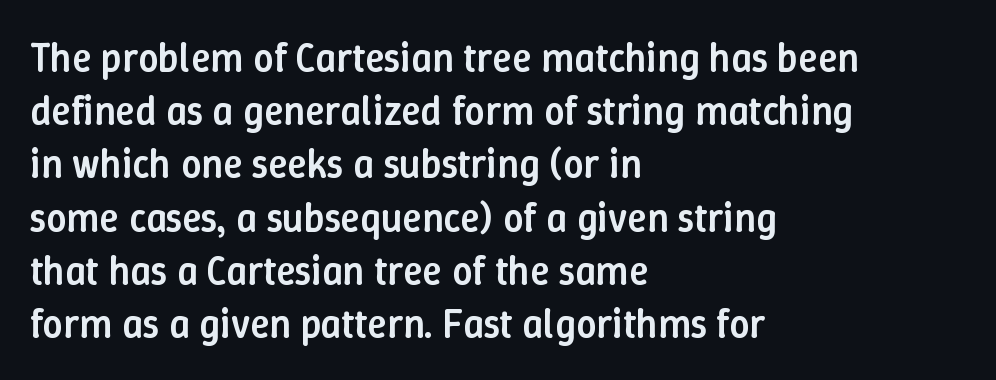
{"italic": "no", "bold": "semi", "weight": "semibold", "width": "normal", "stroke_contrast": "low", "x_height": "medium", "monospaced": "no", "underline": "no", "align": "left", "line_spacing": "normal", "line_spacing_ratio": 1.33, "letter_spacing": "normal", "letter_spacing_em": 0.0, "glyph_px": 40}
